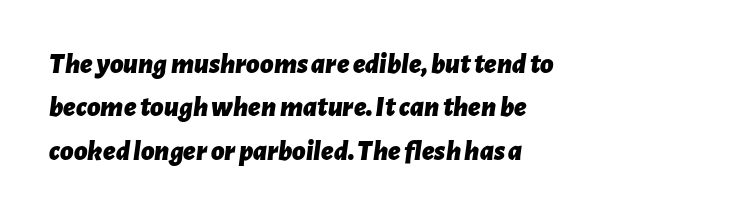
This rendering leaves character spacing at its baseline value. Nobody drew a line under any word here. In terms of posture, this sample is oblique. The space between consecutive lines is moderate. Is the block centered? No — it sits flush against the left margin.
